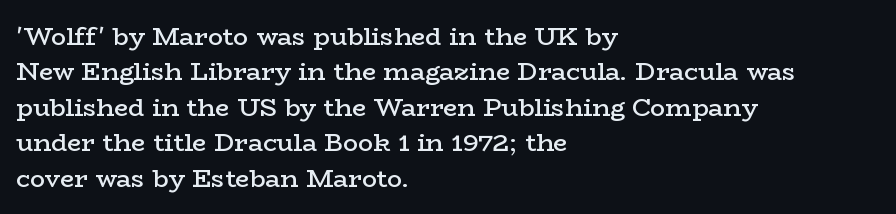
Every letter is mildly thick-stroked: semibold rather than bold. The passage is arranged the way most books set body copy — flush left. The axis of the letterforms is exactly vertical. The rendering uses a moderate line-height, typical for paragraphs.
